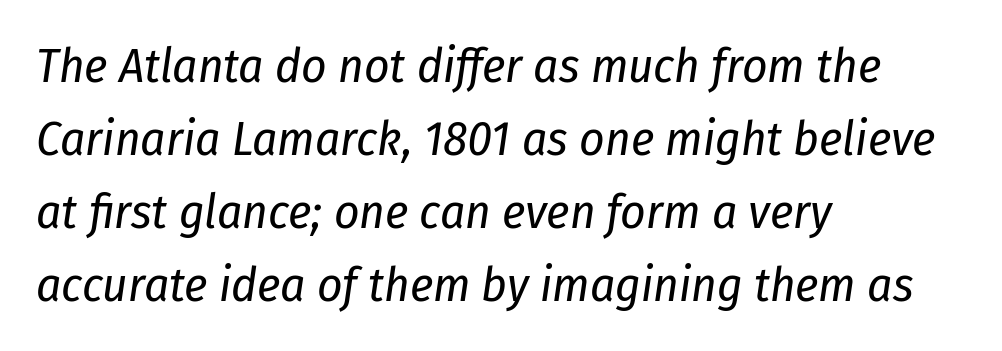
Q: Is the text bold? A: No.
Q: Is the text italic (slanted)? A: Yes, it leans right by about 8 degrees.
Q: Is the text underlined? A: No.
Q: How is the paragraph aligned? A: Left-aligned.
Q: Is the spacing between letters normal or unusually wide? A: Normal.
Q: Is the spacing between lines tight, normal or loose? A: Normal.
Q: Width (condensed, normal, or wide)? A: Condensed.
Q: Stroke contrast? A: Low.
Q: x-height? A: Medium.
Q: Monospaced? A: No.
